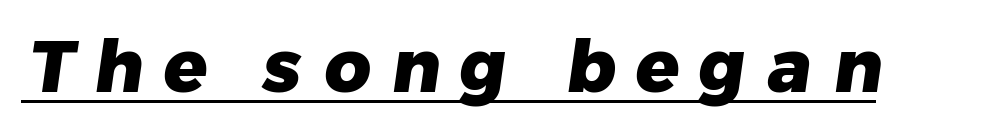
Q: Is the text bold? A: Yes.
Q: Is the typeface a serif or a sans-serif typeface? A: Sans-serif.
Q: Is the text underlined? A: Yes.
Q: Is the spacing between letters normal or unusually wide? A: Unusually wide.
Q: Width (condensed, normal, or wide)? A: Normal.
Q: Stroke contrast? A: Low.
Q: x-height? A: Medium.
Q: Monospaced? A: No.
